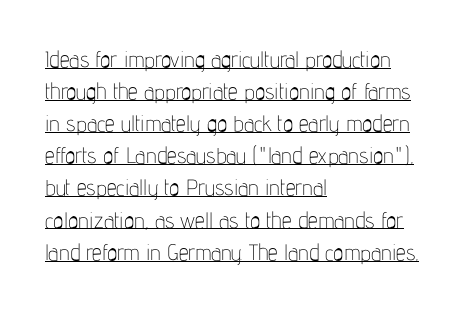
{"italic": "no", "bold": "no", "underline": "yes", "align": "left", "line_spacing": "normal", "line_spacing_ratio": 1.46, "letter_spacing": "normal", "letter_spacing_em": 0.0, "glyph_px": 22}
